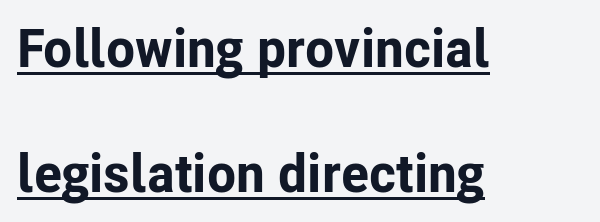
Q: Is the text bold? A: Yes.
Q: Is the text italic (slanted)? A: No, it is upright.
Q: Is the typeface a serif or a sans-serif typeface? A: Sans-serif.
Q: Is the text underlined? A: Yes.
Q: How is the paragraph aligned? A: Left-aligned.
Q: Is the spacing between letters normal or unusually wide? A: Normal.
Q: Is the spacing between lines tight, normal or loose? A: Loose.
Q: Width (condensed, normal, or wide)? A: Normal.
Q: Stroke contrast? A: Low.
Q: x-height? A: Medium.
Q: Monospaced? A: No.
